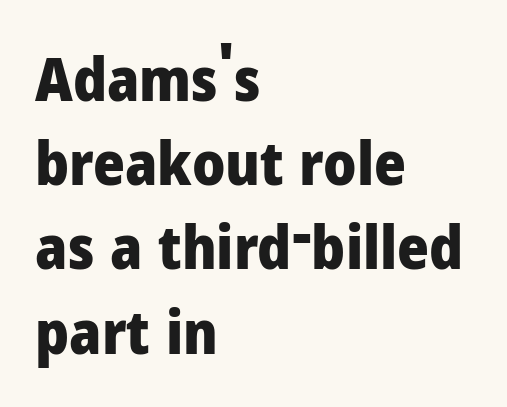
Q: Is the text bold? A: Yes.
Q: Is the text italic (slanted)? A: No, it is upright.
Q: Is the typeface a serif or a sans-serif typeface? A: Sans-serif.
Q: Is the text underlined? A: No.
Q: How is the paragraph aligned? A: Left-aligned.
Q: Is the spacing between letters normal or unusually wide? A: Normal.
Q: Is the spacing between lines tight, normal or loose? A: Normal.
Q: Width (condensed, normal, or wide)? A: Normal.
Q: Stroke contrast? A: Low.
Q: x-height? A: Medium.
Q: Monospaced? A: No.
